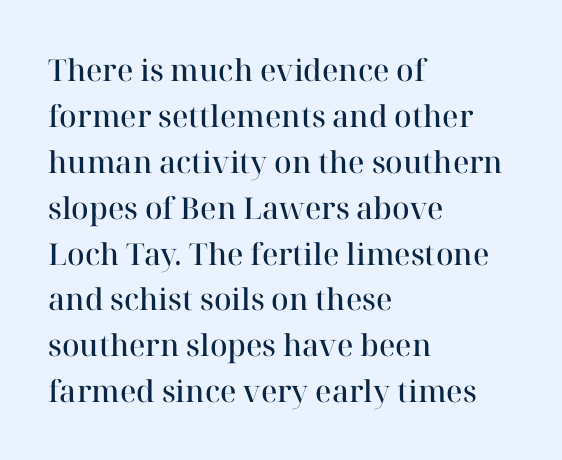
Q: Is the text bold? A: Semi-bold.
Q: Is the text italic (slanted)? A: No, it is upright.
Q: Is the typeface a serif or a sans-serif typeface? A: Serif.
Q: Is the text underlined? A: No.
Q: How is the paragraph aligned? A: Left-aligned.
Q: Is the spacing between letters normal or unusually wide? A: Normal.
Q: Is the spacing between lines tight, normal or loose? A: Normal.
Q: Width (condensed, normal, or wide)? A: Normal.
Q: Stroke contrast? A: High.
Q: x-height? A: Medium.
Q: Monospaced? A: No.
